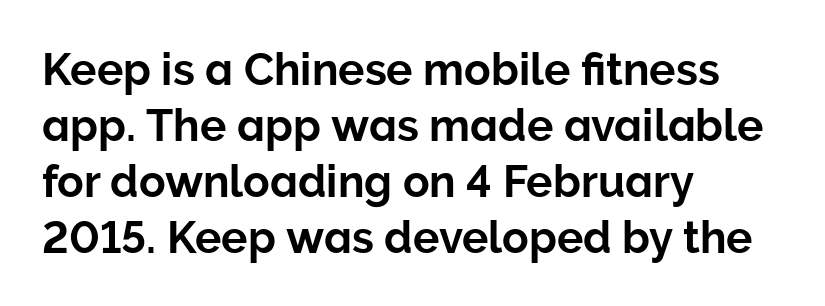
The letters advance in unequal steps, a hallmark of proportional type. The passage shown has conventional tracking throughout. Letterform terminals end flat and unadorned throughout the passage. Descender tails drop into unmarked territory. In terms of leading, this rendering sits right in the middle.
